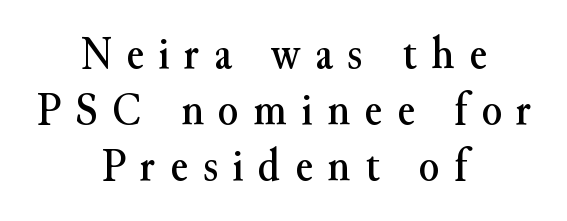
Q: Is the text italic (slanted)? A: No, it is upright.
Q: Is the typeface a serif or a sans-serif typeface? A: Serif.
Q: Is the text underlined? A: No.
Q: How is the paragraph aligned? A: Centered.
Q: Is the spacing between letters normal or unusually wide? A: Unusually wide.
Q: Width (condensed, normal, or wide)? A: Normal.
Q: Stroke contrast? A: Medium.
Q: x-height? A: Small.
Q: Monospaced? A: No.
